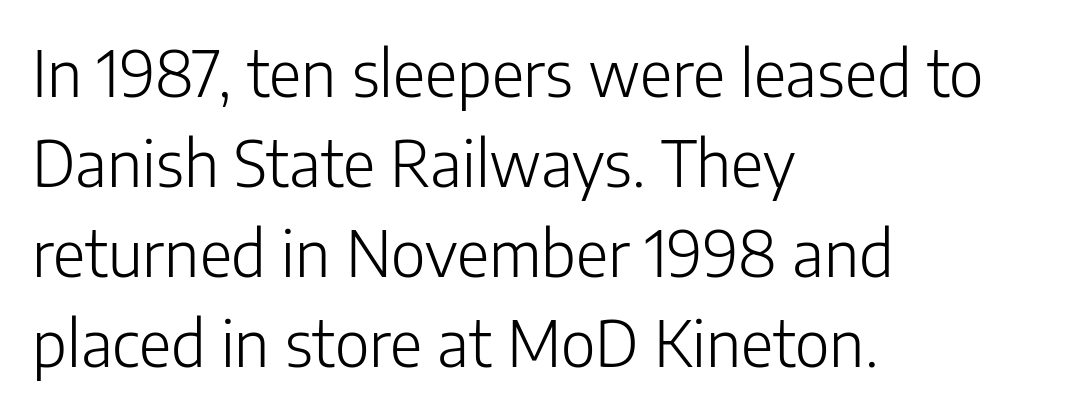
These glyphs show unthickened strokes, regular width or finer. Looks like regular typesetting: each glyph gets only the width it needs. The letters carry no serifs — their stems end cleanly without finishing strokes. Honestly, the row spacing looks completely unremarkable. Italic? Not at all — the glyphs are vertical. The paragraph shown leans on its left margin.
